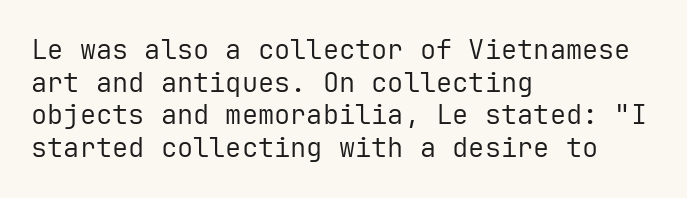
The image shows 27 px text type, upright; set left-aligned, line spacing 1.21x, normal letter spacing, not underlined.
